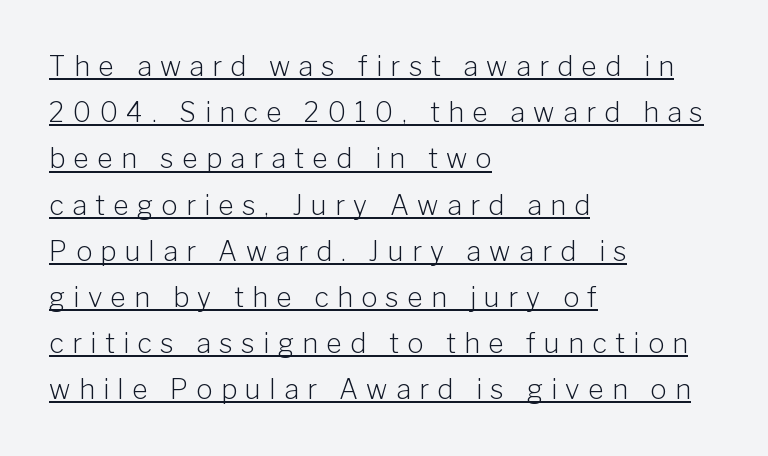
Quick note: not italic, upright. The rendering inserts visible extra space after every character. Which margin do the lines hug? The left one — the right edge is uneven. The font is comparable to plain body text, perhaps lighter. The specimen includes a rule beneath the text block's lines.
